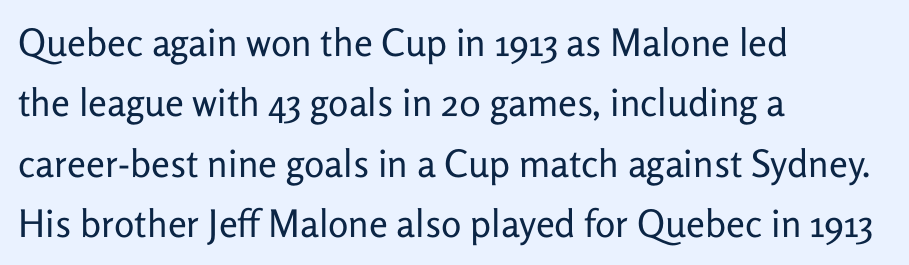
Q: Is the text bold? A: No.
Q: Is the text italic (slanted)? A: No, it is upright.
Q: Is the typeface a serif or a sans-serif typeface? A: Sans-serif.
Q: Is the text underlined? A: No.
Q: How is the paragraph aligned? A: Left-aligned.
Q: Is the spacing between letters normal or unusually wide? A: Normal.
Q: Is the spacing between lines tight, normal or loose? A: Normal.
Q: Width (condensed, normal, or wide)? A: Normal.
Q: Stroke contrast? A: Low.
Q: x-height? A: Medium.
Q: Monospaced? A: No.
